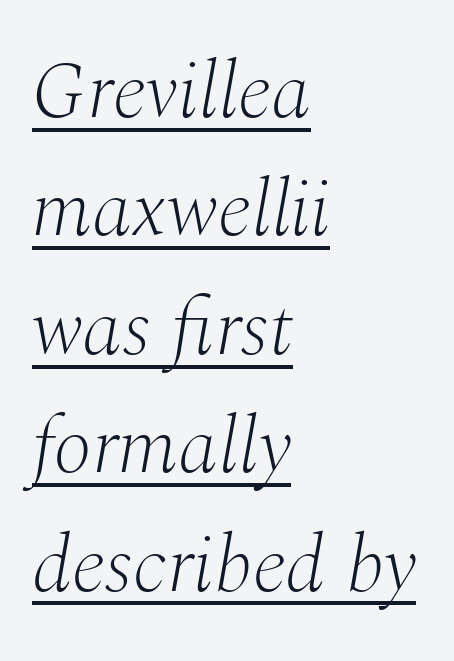
Q: Is the text bold? A: No.
Q: Is the text italic (slanted)? A: Yes, it leans right by about 10 degrees.
Q: Is the typeface a serif or a sans-serif typeface? A: Serif.
Q: Is the text underlined? A: Yes.
Q: How is the paragraph aligned? A: Left-aligned.
Q: Is the spacing between letters normal or unusually wide? A: Normal.
Q: Is the spacing between lines tight, normal or loose? A: Normal.
Q: Width (condensed, normal, or wide)? A: Normal.
Q: Stroke contrast? A: Medium.
Q: x-height? A: Medium.
Q: Monospaced? A: No.
